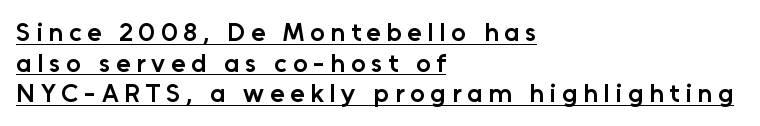
Q: Is the text bold? A: Semi-bold.
Q: Is the text italic (slanted)? A: No, it is upright.
Q: Is the text underlined? A: Yes.
Q: How is the paragraph aligned? A: Left-aligned.
Q: Is the spacing between letters normal or unusually wide? A: Unusually wide.
